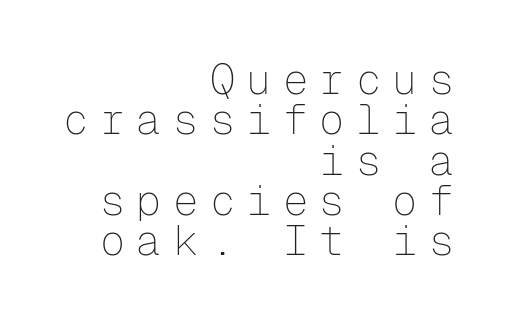
Q: Is the text bold? A: No.
Q: Is the text italic (slanted)? A: No, it is upright.
Q: Is the typeface a serif or a sans-serif typeface? A: Sans-serif.
Q: Is the text underlined? A: No.
Q: How is the paragraph aligned? A: Right-aligned.
Q: Is the spacing between letters normal or unusually wide? A: Unusually wide.
Q: Is the spacing between lines tight, normal or loose? A: Tight.
Q: Width (condensed, normal, or wide)? A: Normal.
Q: Stroke contrast? A: Low.
Q: x-height? A: Medium.
Q: Monospaced? A: Yes.
